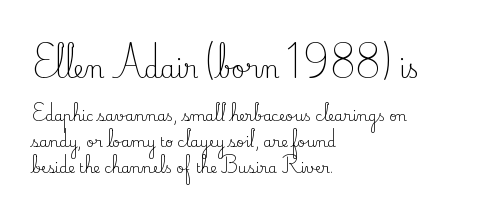
Q: Is the text bold? A: No.
Q: Is the text italic (slanted)? A: No, it is upright.
Q: Is the text underlined? A: No.
Q: How is the paragraph aligned? A: Left-aligned.
Q: Is the spacing between letters normal or unusually wide? A: Normal.
Q: Which block of text is set in a larger size, the first (top) or the second (bottom)? A: The first (top) one.
